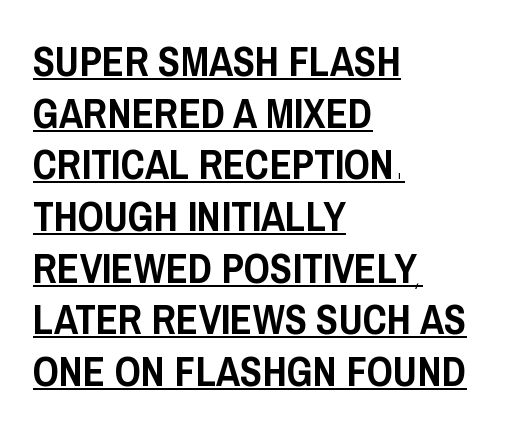
Q: Is the text italic (slanted)? A: No, it is upright.
Q: Is the typeface a serif or a sans-serif typeface? A: Sans-serif.
Q: Is the text underlined? A: Yes.
Q: How is the paragraph aligned? A: Left-aligned.
Q: Is the spacing between letters normal or unusually wide? A: Normal.
Q: Is the spacing between lines tight, normal or loose? A: Normal.
Q: Width (condensed, normal, or wide)? A: Condensed.
Q: Stroke contrast? A: Low.
Q: x-height? A: Large.
Q: Monospaced? A: No.
